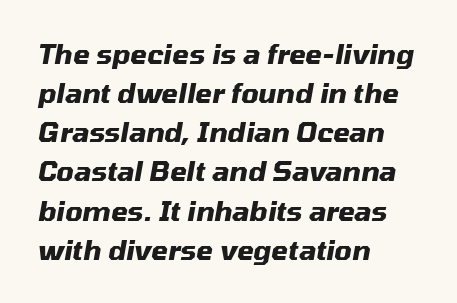
Does the weight exceed regular? Yes, all the way to bold. Honestly, the letter spacing is just normal — you wouldn't notice it. The whole block is typeset with a tilt. One glance says typical: line gaps are just what's usual.
